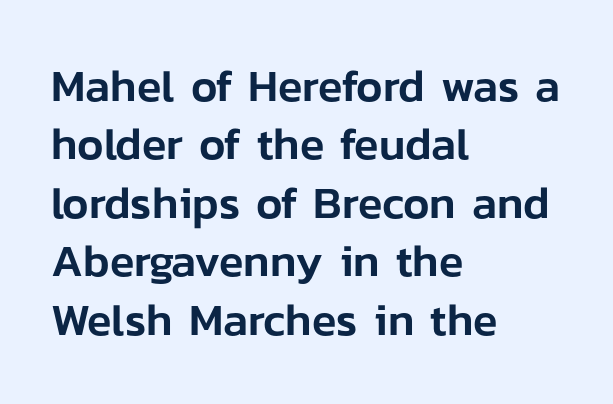
Rows of type keep a routine distance in the vertical direction. Check where the strokes stop: nothing finishes them off — pure sans. Does extra space separate the letters? No, they use regular spacing. Every character sits straight up, as roman type does.
